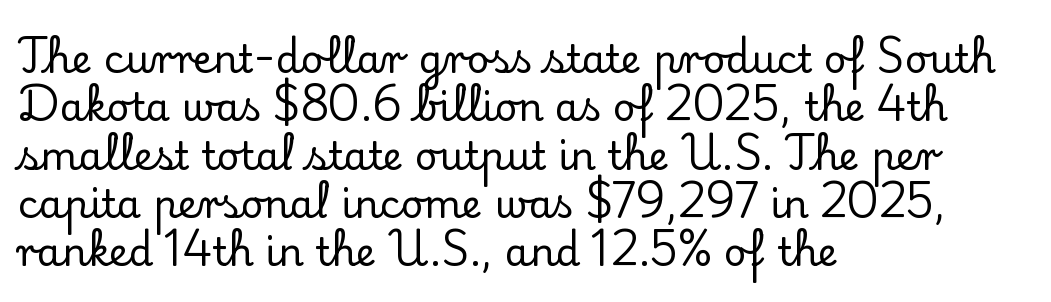
{"serif": "yes", "italic": "no", "width": "normal", "stroke_contrast": "low", "x_height": "small", "monospaced": "no", "underline": "no", "align": "left", "line_spacing_ratio": 1.24, "letter_spacing": "normal", "letter_spacing_em": 0.0, "glyph_px": 39}
